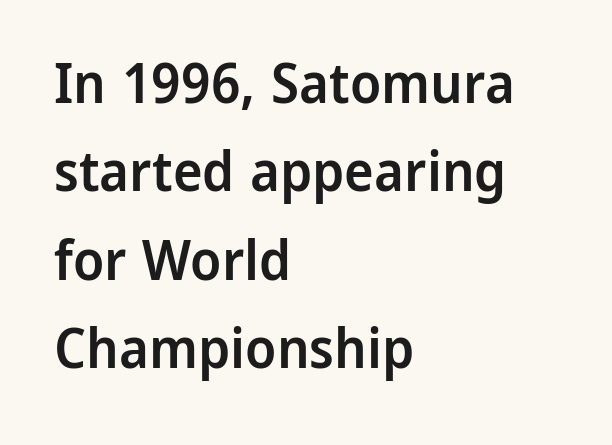
The image shows 56 px semibold sans-serif type, upright; set left-aligned, normal line spacing (1.58x), normal letter spacing, not underlined; low stroke contrast and a medium x-height.
